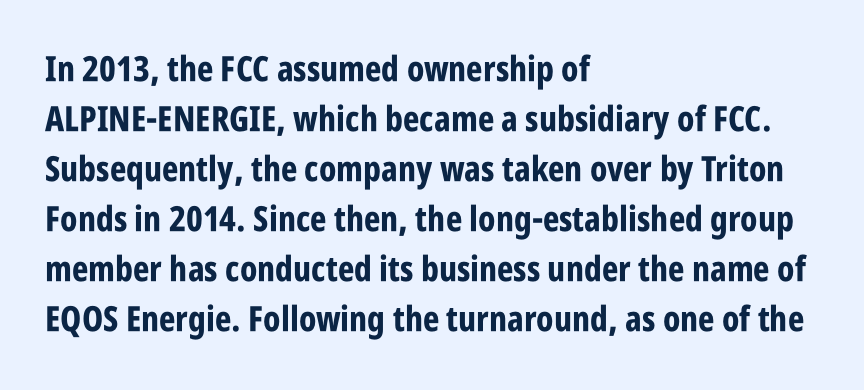
{"serif": "no", "italic": "no", "bold": "yes", "weight": "bold", "width": "condensed", "stroke_contrast": "low", "x_height": "large", "monospaced": "no", "underline": "no", "align": "left", "line_spacing": "normal", "line_spacing_ratio": 1.43, "letter_spacing": "normal", "letter_spacing_em": 0.0, "glyph_px": 35}
